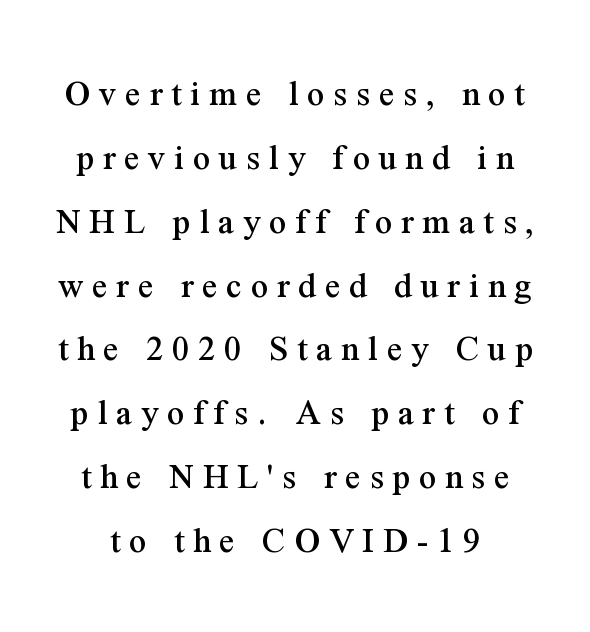
Q: Is the text italic (slanted)? A: No, it is upright.
Q: Is the typeface a serif or a sans-serif typeface? A: Serif.
Q: Is the text underlined? A: No.
Q: Is the spacing between letters normal or unusually wide? A: Unusually wide.
Q: Is the spacing between lines tight, normal or loose? A: Normal.
Q: Width (condensed, normal, or wide)? A: Normal.
Q: Stroke contrast? A: Medium.
Q: x-height? A: Medium.
Q: Monospaced? A: No.
